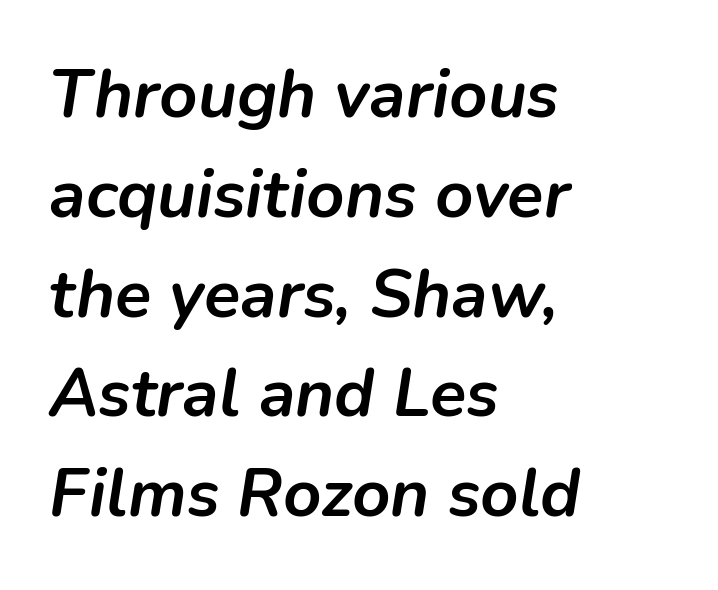
If you measured baseline to baseline, you'd find a middling distance. The setting favours the left margin, as ordinary paragraphs usually do. Is the type bold? Yes — the strokes are clearly thick and heavy. You could not count columns in this text — the font is proportionally spaced. A clean baseline with only descenders dipping below it. Posture: slanted.
